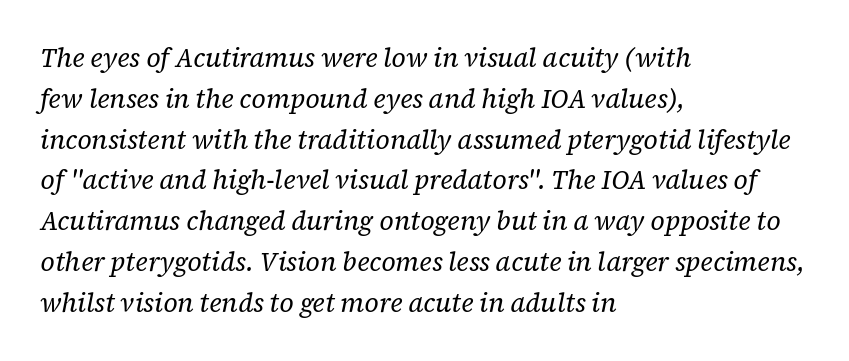
The image shows 26 px text type, italic (leaning right); set left-aligned, normal line spacing (1.57x), normal letter spacing, not underlined.
